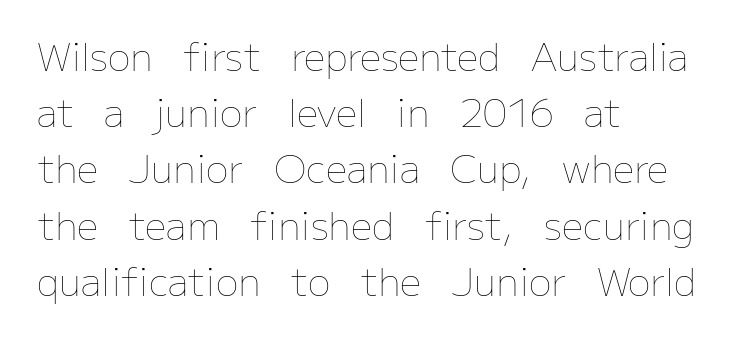
The image shows 38 px thin type, upright; set left-aligned, normal line spacing (1.48x), normal letter spacing, not underlined; low stroke contrast and a medium x-height.
